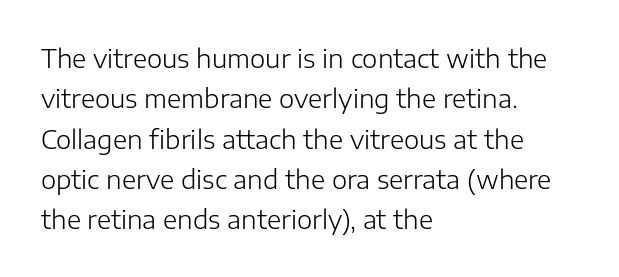
Check the space under the baseline: it is left empty. The type sits square on the baseline with zero lean. Line spacing here is normal. Casual observation: everything's shoved over to the left. Honestly, the letter spacing is just normal — you wouldn't notice it.
